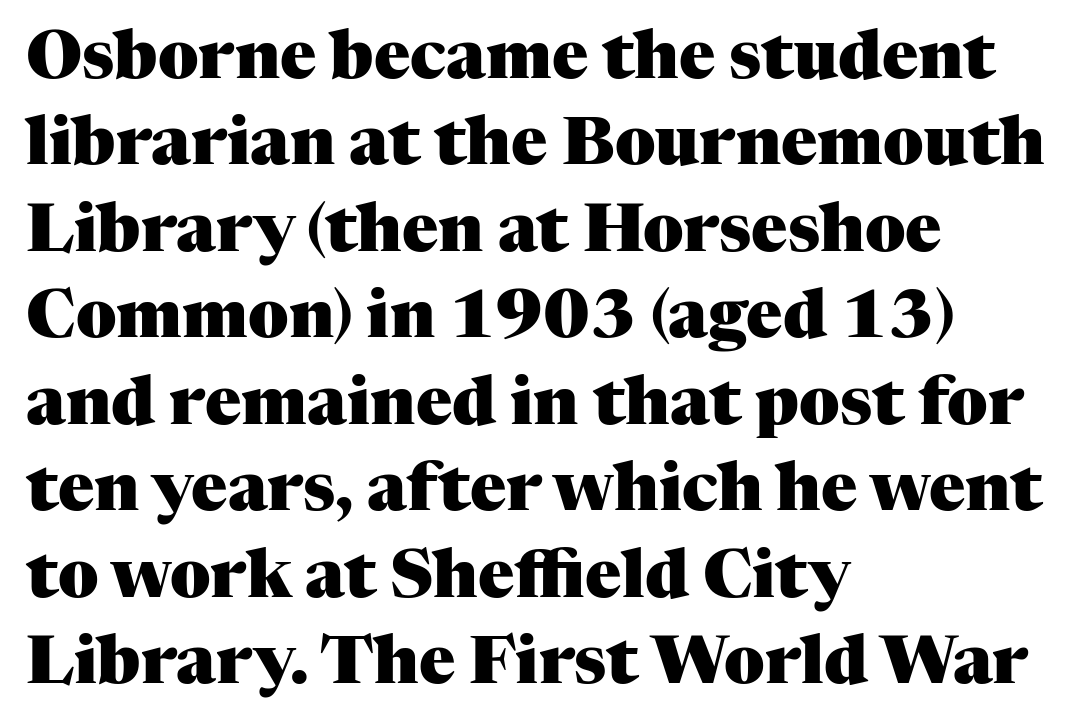
When letters stand straight like this, we call the style roman or upright. Pretty heavy lettering here — definitely bold. Unlike a clean sans, this face finishes its strokes with serifs. Looks like regular typesetting: each glyph gets only the width it needs.
